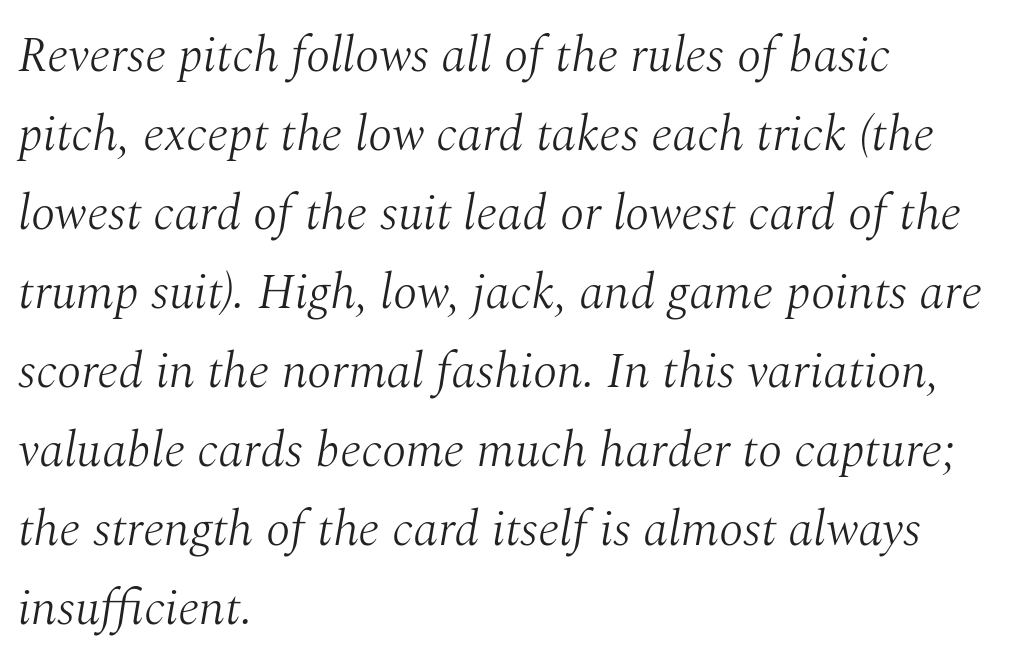
A bare baseline throughout the passage. Each word holds together tightly as a unit, with standard inter-letter gaps. This sample keeps an unexceptional amount of space between lines. Quick note: italic.
